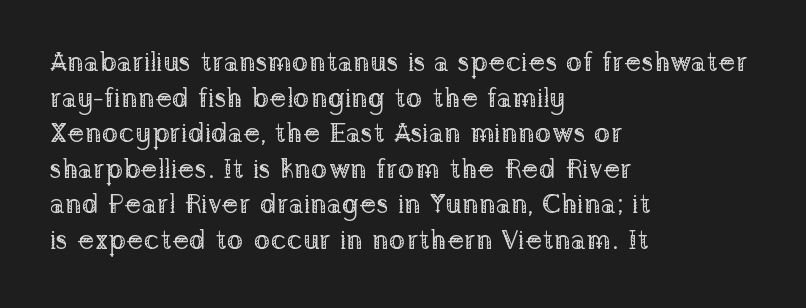
Q: Is the text bold? A: No.
Q: Is the text italic (slanted)? A: No, it is upright.
Q: Is the typeface a serif or a sans-serif typeface? A: Serif.
Q: Is the text underlined? A: No.
Q: How is the paragraph aligned? A: Left-aligned.
Q: Is the spacing between letters normal or unusually wide? A: Normal.
Q: Is the spacing between lines tight, normal or loose? A: Normal.
Q: Width (condensed, normal, or wide)? A: Normal.
Q: Stroke contrast? A: Low.
Q: x-height? A: Medium.
Q: Monospaced? A: No.
